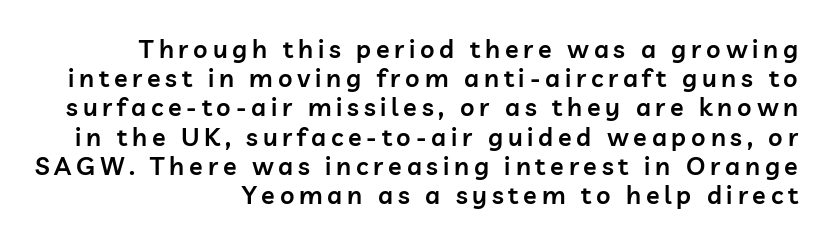
The compositor pushed each line to the right boundary. Do the letters lean? They stand straight. A bit beefed up — I'd call it semibold rather than bold. The string is rendered with underlining switched off.
